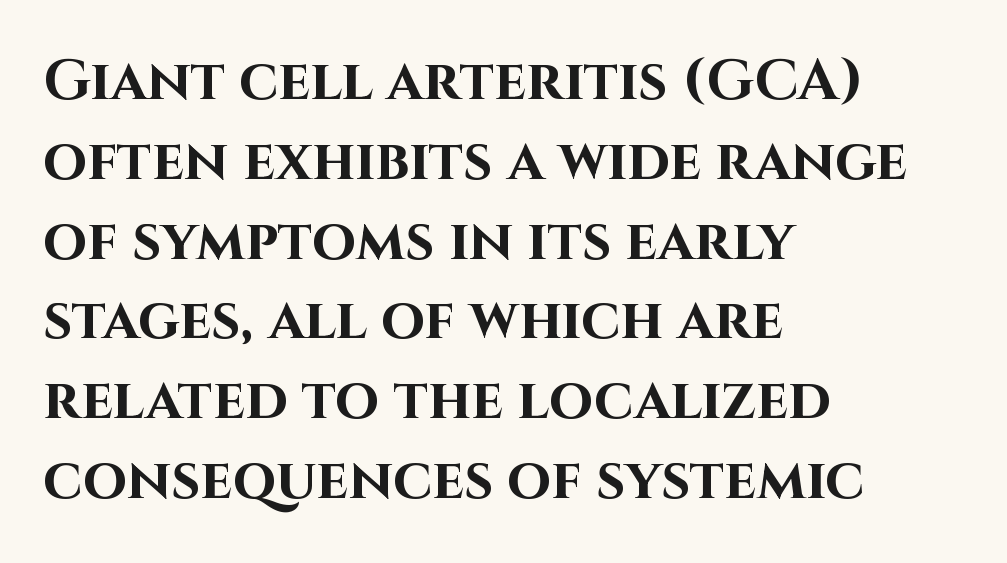
Quick note: interline space is typical. This is sans-serif lettering, the kind often seen on screens and signage. In CSS terms this would be text-align: left. Check under the words: just untouched page. The typesetting leans heavy: a genuine bold. Posture: straight, roman, zero tilt.
